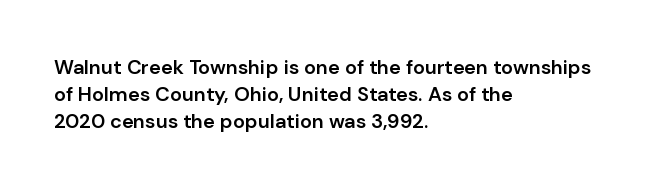
This is roman type, the default non-slanted kind. Check under the words: just untouched page. The passage shown is semibold, sitting just below true bold. Compared with typical paragraphs, the rows here are spaced about the same. In CSS terms this would be text-align: left.
